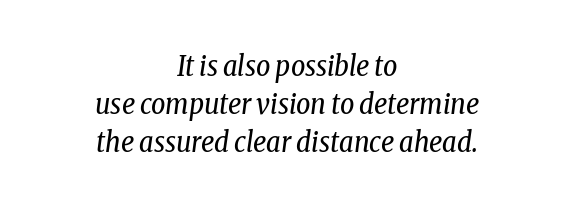
The image shows 28 px regular-weight, condensed serif type, italic (leaning right); set centered, normal line spacing (1.35x), normal letter spacing, not underlined; low stroke contrast and a medium x-height.
